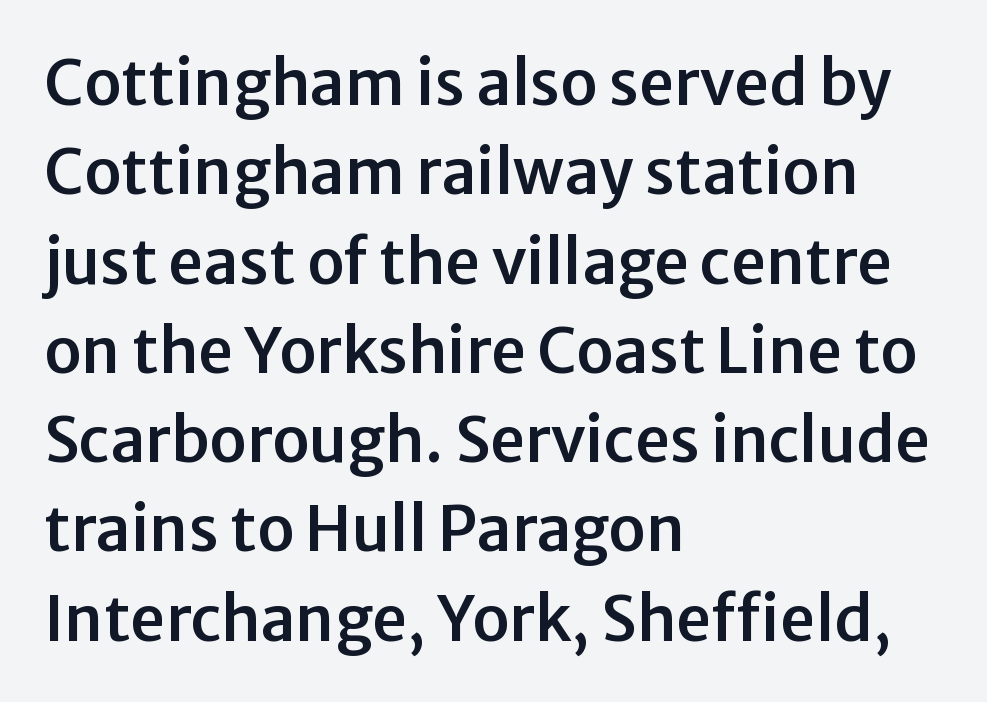
{"serif": "no", "italic": "no", "width": "normal", "stroke_contrast": "low", "x_height": "medium", "monospaced": "no", "underline": "no", "align": "left", "line_spacing": "normal", "line_spacing_ratio": 1.44, "letter_spacing": "normal", "letter_spacing_em": 0.0, "glyph_px": 62}
